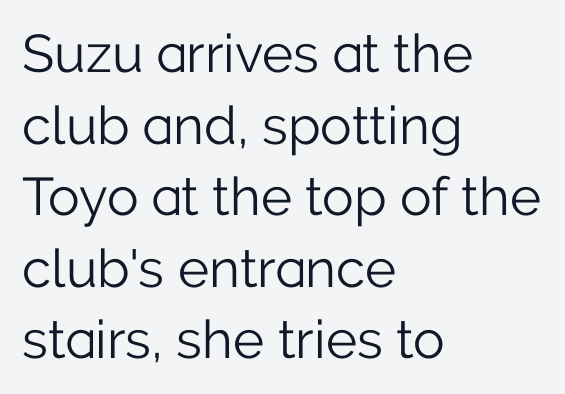
The weight tops out at a normal text grade. This block has exactly the height ordinary leading produces. Proportional: the letters do not fall into vertical columns. Descenders are the only things crossing below the line. Grotesque or geometric, the face here clearly has no serifs. Tracking value appears to be zero — textbook default spacing.
